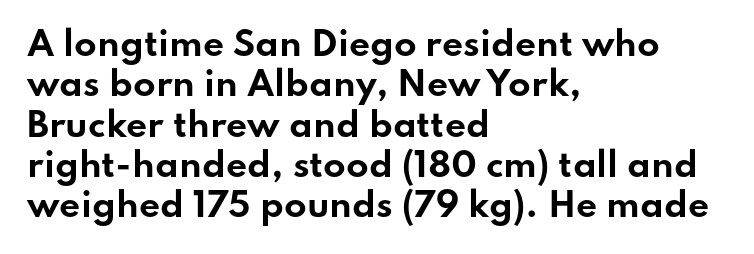
Standard letterfit; no display-style spreading of the glyphs. Does the lettering tilt? It doesn't — this is upright. A dark, heavy texture on the line: the type is bold. No feet cap the strokes, marking this as sans-serif type. Each row of text sits above clean, open space. You could not count columns in this text — the font is proportionally spaced.
